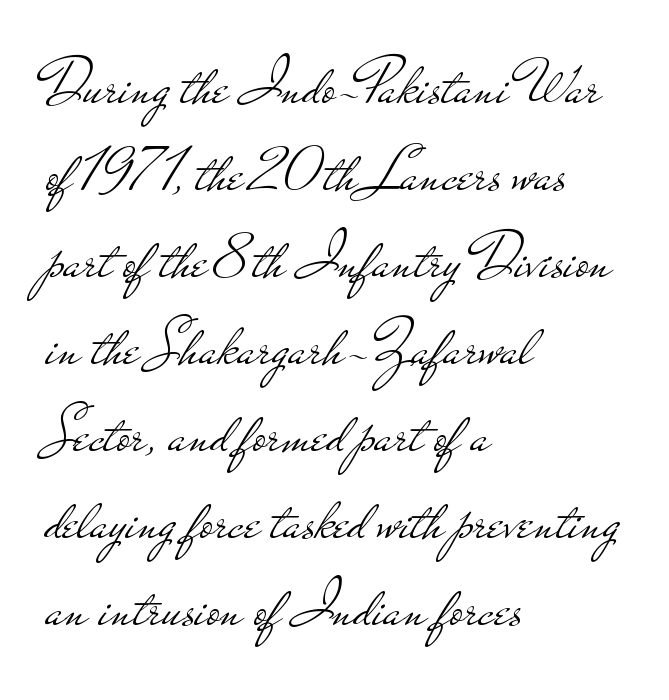
The image shows 64 px light, wide sans-serif type; set left-aligned, normal line spacing (1.36x), normal letter spacing, not underlined; low stroke contrast and a small x-height.
